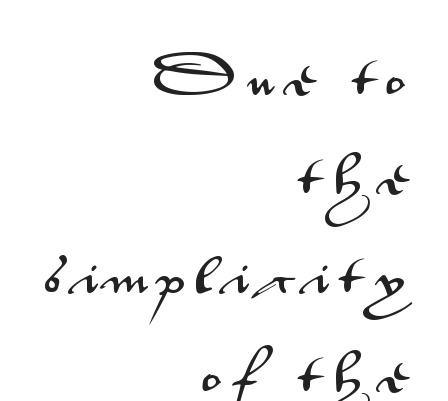
{"serif": "no", "width": "wide", "stroke_contrast": "medium", "x_height": "small", "monospaced": "no", "underline": "no", "align": "right", "line_spacing": "loose", "line_spacing_ratio": 2.36, "letter_spacing": "wide", "letter_spacing_em": 0.28, "glyph_px": 42}
